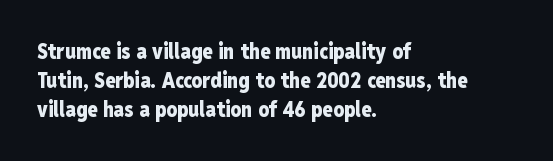
The image shows 21 px bold type, upright; set left-aligned, normal line spacing (1.37x), normal letter spacing, not underlined.
